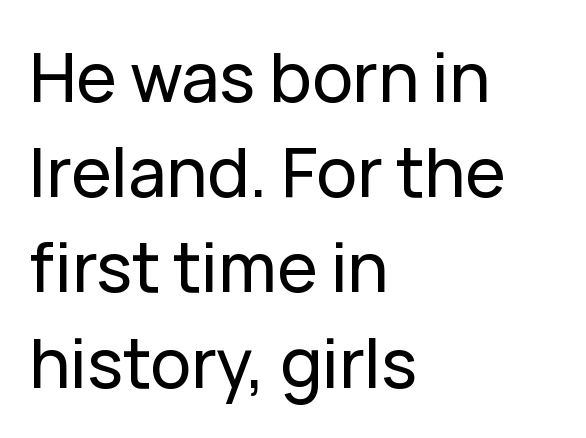
{"serif": "no", "italic": "no", "width": "normal", "stroke_contrast": "low", "x_height": "medium", "monospaced": "no", "underline": "no", "align": "left", "line_spacing": "normal", "line_spacing_ratio": 1.4, "letter_spacing": "normal", "letter_spacing_em": 0.0, "glyph_px": 68}
